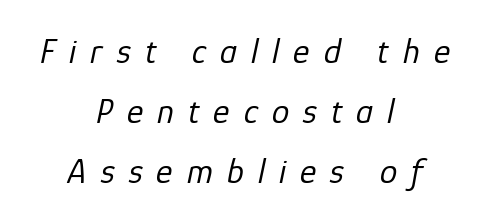
Q: Is the text bold? A: No.
Q: Is the text italic (slanted)? A: Yes, it leans right by about 12 degrees.
Q: Is the text underlined? A: No.
Q: How is the paragraph aligned? A: Centered.
Q: Is the spacing between letters normal or unusually wide? A: Unusually wide.
Q: Width (condensed, normal, or wide)? A: Normal.
Q: Stroke contrast? A: Low.
Q: x-height? A: Medium.
Q: Monospaced? A: No.
